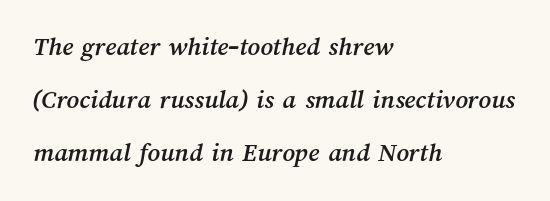
Anything drawn beneath the words? Only blank space. A classic flush-left, rag-right setting is used for this passage. Quick note: interline space is abundant. Caption: standard tracking, unaltered.
